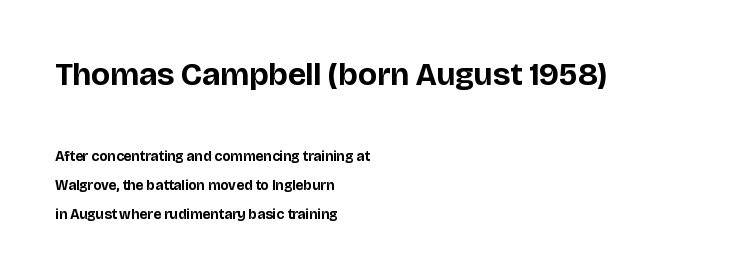
Check under the words: just untouched page. Nobody touched the tracking dial on this one. The lettering holds an erect, upright posture throughout. The designer dialed line spacing up above the default. The face used here is proportionally spaced, like ordinary book or web type. Check where the strokes stop: nothing finishes them off — pure sans.
